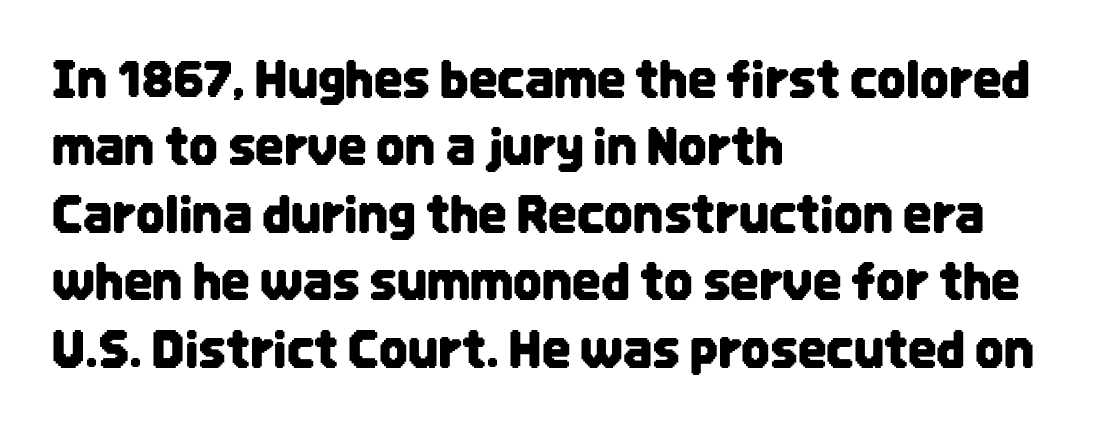
Q: Is the text italic (slanted)? A: No, it is upright.
Q: Is the typeface a serif or a sans-serif typeface? A: Sans-serif.
Q: Is the text underlined? A: No.
Q: How is the paragraph aligned? A: Left-aligned.
Q: Is the spacing between letters normal or unusually wide? A: Normal.
Q: Is the spacing between lines tight, normal or loose? A: Normal.
Q: Width (condensed, normal, or wide)? A: Condensed.
Q: Stroke contrast? A: Low.
Q: x-height? A: Large.
Q: Monospaced? A: No.
